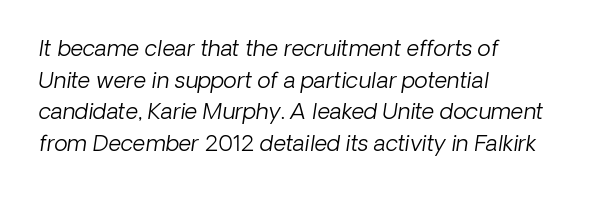
Honestly, there is no underline to notice here at all. In terms of leading, this rendering sits right in the middle. Observe the ordinary spacing: letters are neighbours, not strangers. Each line starts at the same left margin while the right side varies. Quick note: italic. No extra ink here — the face is not bold.
